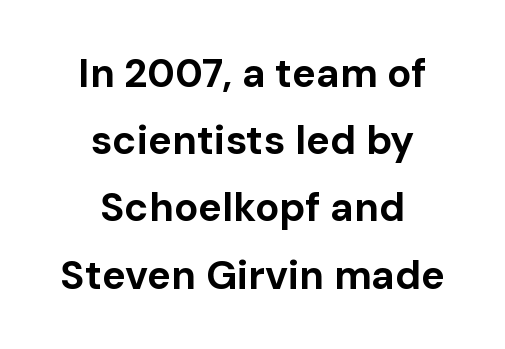
{"serif": "no", "italic": "no", "bold": "yes", "weight": "bold", "width": "normal", "stroke_contrast": "low", "x_height": "medium", "monospaced": "no", "underline": "no", "align": "center", "line_spacing": "normal", "line_spacing_ratio": 1.68, "letter_spacing": "normal", "letter_spacing_em": 0.0, "glyph_px": 40}
